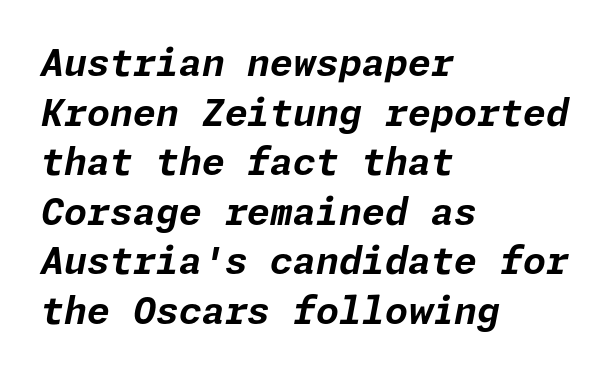
Whoever set this chose a conventional vertical rhythm. Heavy, bold letterforms. Layout note: lines flush left. Would a proofreader flag this as italicized? Yes. Between one letter and the next there's only the usual sliver of space.
